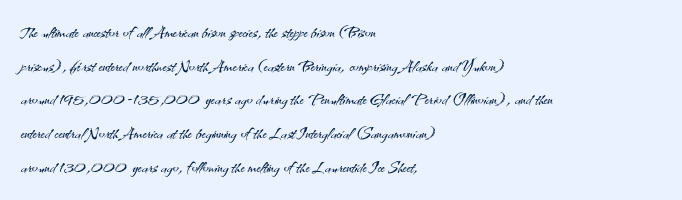
Q: Is the text bold? A: No.
Q: Is the text italic (slanted)? A: Yes.
Q: Is the text underlined? A: No.
Q: How is the paragraph aligned? A: Left-aligned.
Q: Is the spacing between letters normal or unusually wide? A: Normal.
Q: Is the spacing between lines tight, normal or loose? A: Normal.
